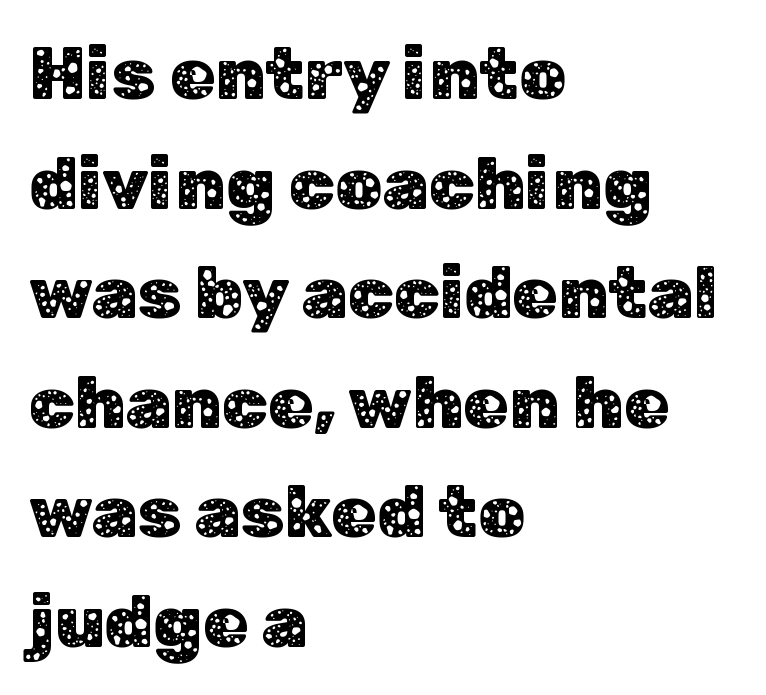
Q: Is the text italic (slanted)? A: No, it is upright.
Q: Is the typeface a serif or a sans-serif typeface? A: Sans-serif.
Q: Is the text underlined? A: No.
Q: How is the paragraph aligned? A: Left-aligned.
Q: Is the spacing between letters normal or unusually wide? A: Normal.
Q: Is the spacing between lines tight, normal or loose? A: Normal.
Q: Width (condensed, normal, or wide)? A: Normal.
Q: Stroke contrast? A: Low.
Q: x-height? A: Medium.
Q: Monospaced? A: No.
